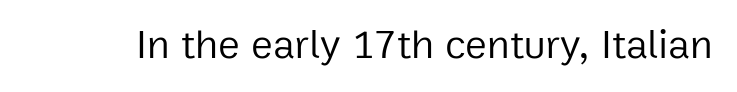
The strip under each line holds only bare page. Summary of weight: not heavy and not bold. Do the letters lean? They stand straight. A typesetter would call this zero additional tracking. Note: no serifs on the glyphs.
